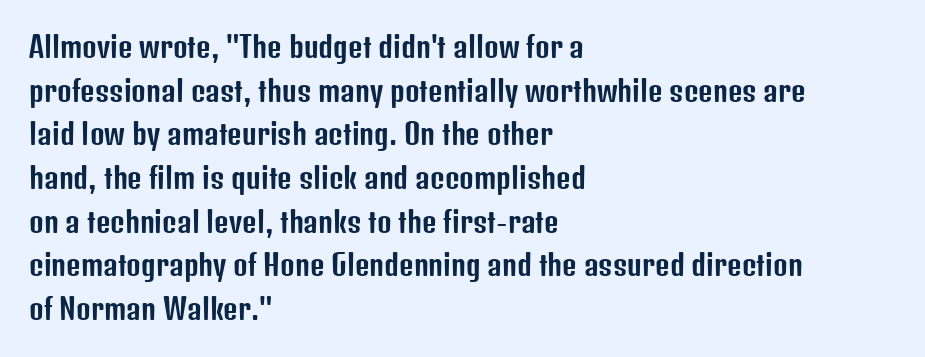
The image shows 28 px condensed sans-serif type, upright; set left-aligned, normal line spacing (1.56x), normal letter spacing, not underlined; low stroke contrast and a medium x-height.
